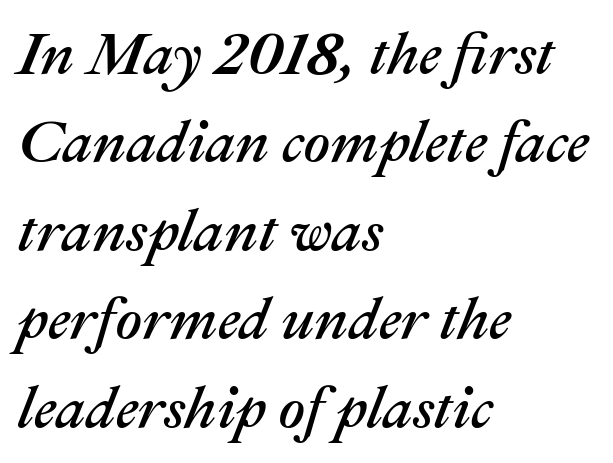
{"italic": "yes", "lean": "right", "slant_degrees": 22, "width": "normal", "stroke_contrast": "medium", "x_height": "medium", "monospaced": "no", "underline": "no", "align": "left", "line_spacing": "normal", "line_spacing_ratio": 1.5, "letter_spacing": "normal", "letter_spacing_em": 0.0, "glyph_px": 59}
